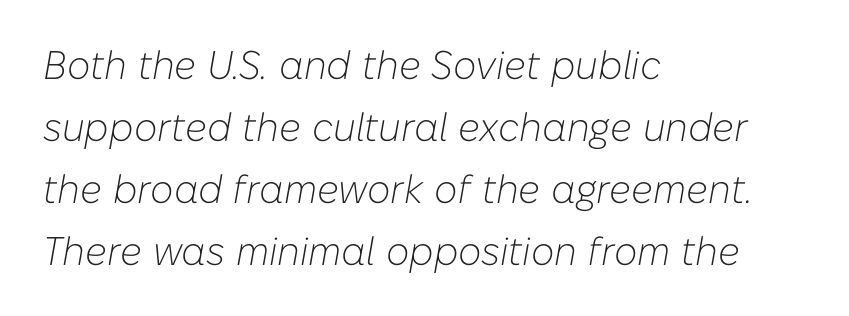
{"italic": "yes", "lean": "right", "slant_degrees": 10, "bold": "no", "weight": "light", "width": "normal", "stroke_contrast": "low", "x_height": "medium", "monospaced": "no", "underline": "no", "align": "left", "line_spacing": "normal", "line_spacing_ratio": 1.55, "letter_spacing": "normal", "letter_spacing_em": 0.0, "glyph_px": 40}
